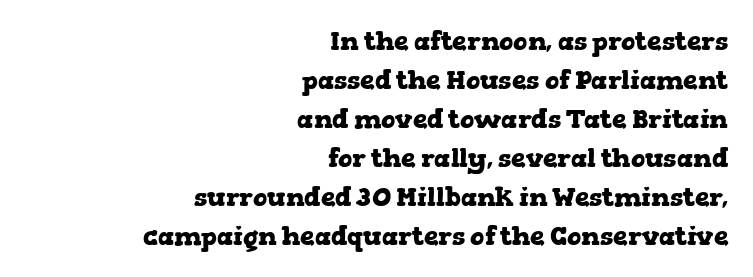
The image shows 26 px bold type, upright; set right-aligned, normal line spacing (1.5x), normal letter spacing, not underlined.
